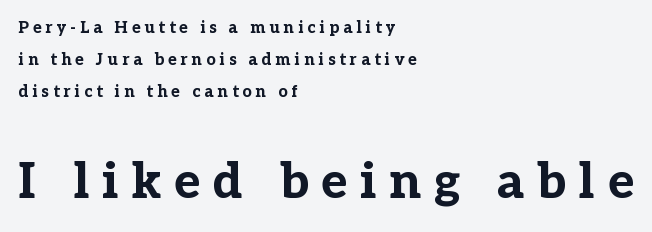
The image shows 49 px bold serif type, upright; set left-aligned, loose line spacing (2.0x), unusually wide letter spacing (+0.26 em), not underlined; the second (bottom) block is 3.06x larger; low stroke contrast and a medium x-height.
